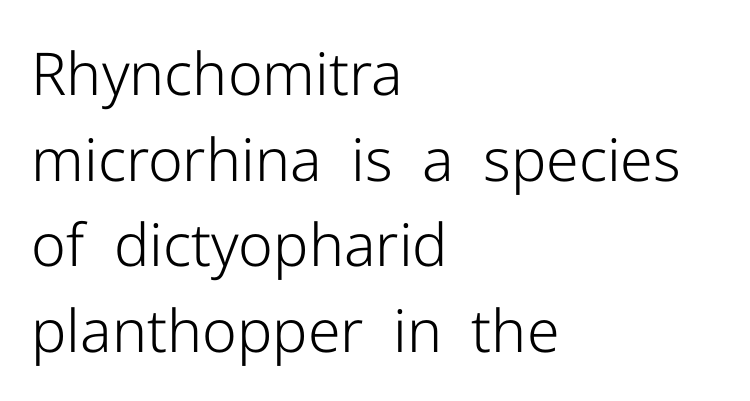
Each line starts at the same left margin while the right side varies. Nobody drew a line under any word here. The gaps between neighbouring characters are ordinary and unremarkable. The letters stand straight up with perfectly vertical stems. Stems here are at most as thick as an everyday book face.
